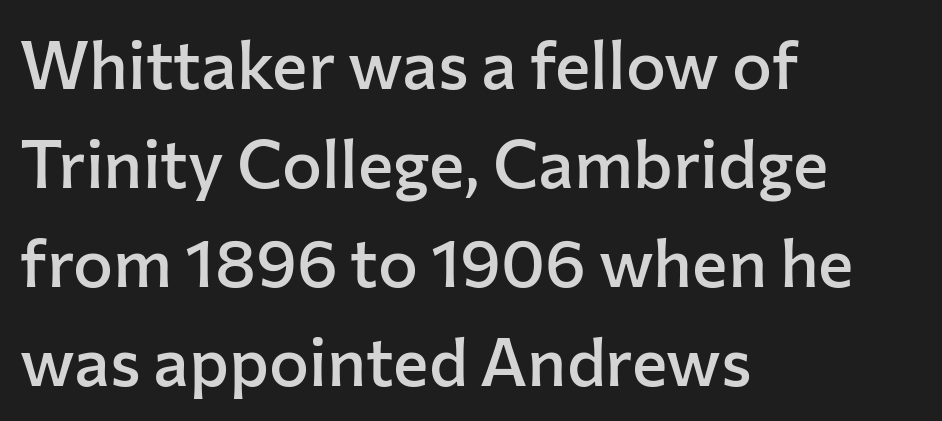
Characters follow at the spacing the type designer built in. Normally led — the rows are evenly, conventionally spaced. Posture: upright roman. A typesetter would call this proportional, since set widths differ per character.
